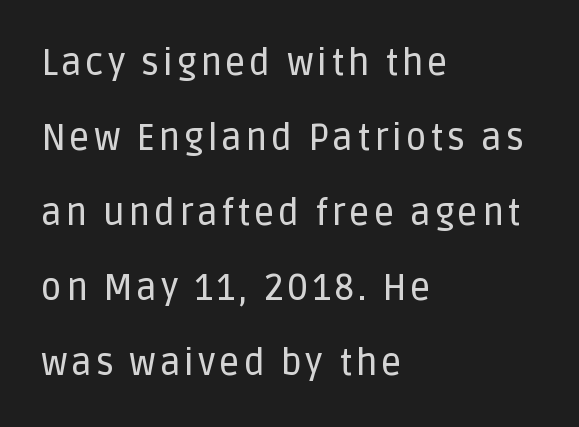
{"serif": "no", "italic": "no", "width": "normal", "stroke_contrast": "low", "x_height": "large", "monospaced": "no", "underline": "no", "align": "left", "line_spacing": "loose", "line_spacing_ratio": 2.08, "glyph_px": 36}
